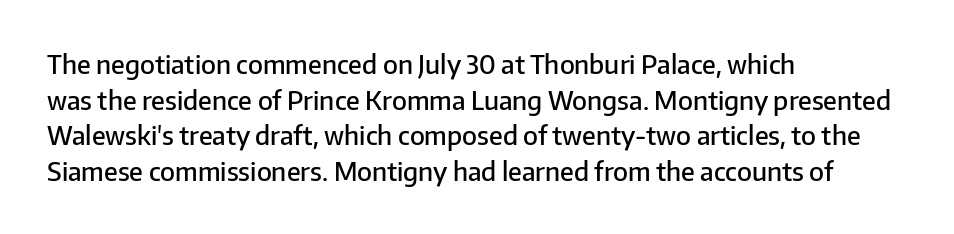
{"italic": "no", "bold": "semi", "underline": "no", "align": "left", "line_spacing": "normal", "line_spacing_ratio": 1.37, "letter_spacing": "normal", "letter_spacing_em": 0.0, "glyph_px": 26}
